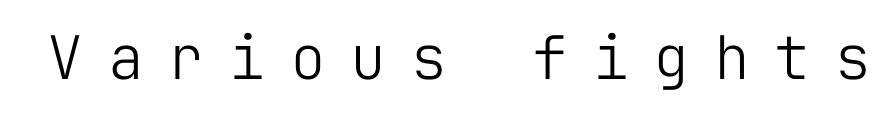
{"serif": "no", "italic": "no", "bold": "no", "weight": "light", "width": "normal", "stroke_contrast": "low", "x_height": "medium", "monospaced": "yes", "underline": "no", "letter_spacing": "wide", "letter_spacing_em": 0.41, "glyph_px": 60}
